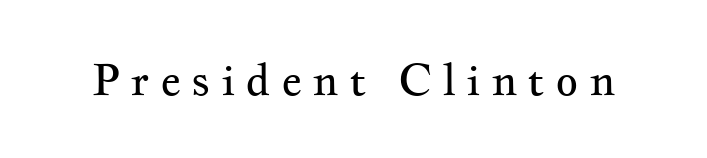
The image shows 44 px regular-weight, wide serif type, upright; set unusually wide letter spacing (+0.23 em), not underlined; medium stroke contrast and a small x-height.
